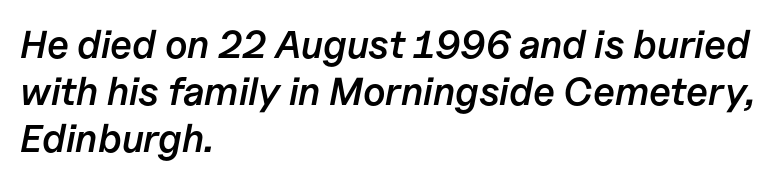
All the whitespace from short lines collects on the right. The face used here is rendered with its standard letterfit. A semibold gives these letters moderate extra thickness, short of bold. Character widths vary here, with narrow letters taking less room than wide ones. Rule under the text: the space is simply empty. The whole block is typeset with a tilt.
